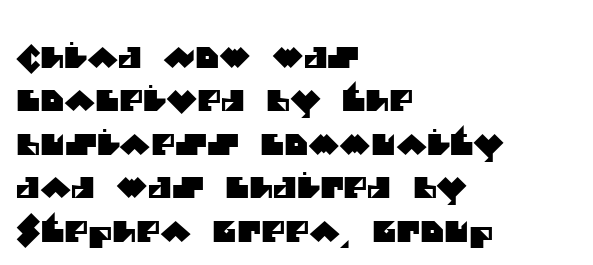
Honestly, the row spacing looks completely unremarkable. Is this a fixed-width face? No — the glyphs have proportional, varying widths. Any mark beneath the type? The region is blank. Nothing sits at the stroke ends, so this counts as sans-serif. The passage shown has conventional tracking throughout.
